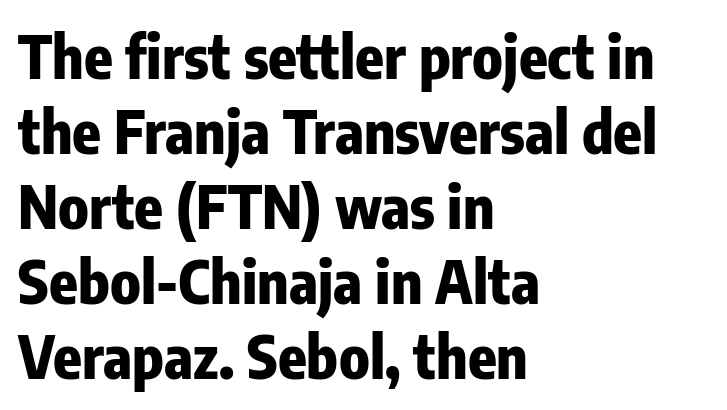
{"serif": "no", "italic": "no", "bold": "yes", "weight": "heavy", "width": "condensed", "stroke_contrast": "low", "x_height": "medium", "monospaced": "no", "underline": "no", "align": "left", "line_spacing": "normal", "line_spacing_ratio": 1.27, "letter_spacing": "normal", "letter_spacing_em": 0.0, "glyph_px": 59}
